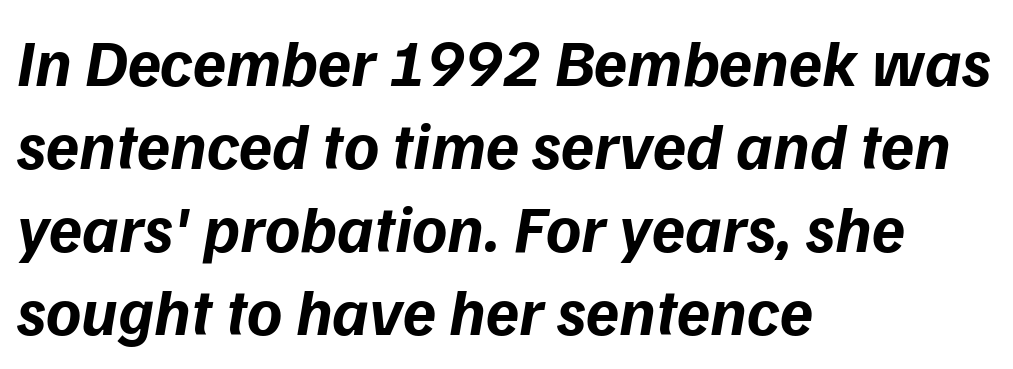
The image shows 67 px bold sans-serif type; set left-aligned, line spacing 1.24x, normal letter spacing, not underlined; low stroke contrast and a medium x-height.
